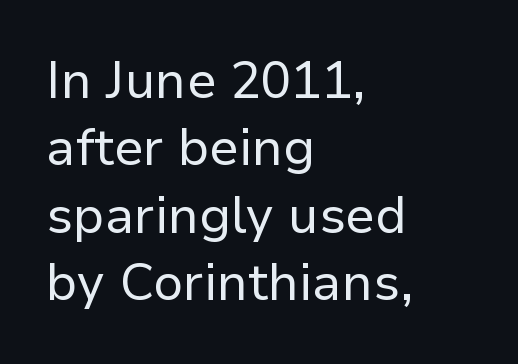
{"serif": "no", "italic": "no", "bold": "no", "weight": "regular", "width": "normal", "stroke_contrast": "low", "x_height": "medium", "monospaced": "no", "underline": "no", "align": "left", "line_spacing": "normal", "line_spacing_ratio": 1.32, "letter_spacing": "normal", "letter_spacing_em": 0.0, "glyph_px": 51}
